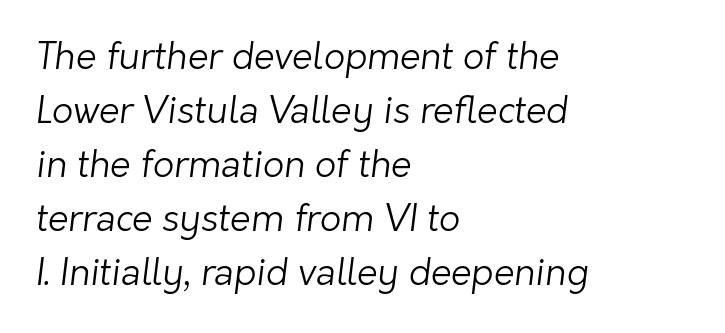
Think standard paragraph weight, or any step lighter than that. Each letter keeps its own natural width here, so spacing adapts to shape. This rendering uses left alignment, leaving the right contour irregular. The space beneath each line is pristine and unruled.
